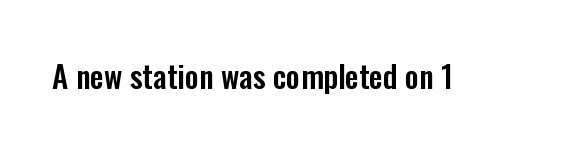
Note the varied advance widths — an 'i' is clearly narrower than an 'm'. Clear beneath every line of the passage. These lines keep a tight, regular rhythm from letter to letter. This is roman type, the default non-slanted kind.
